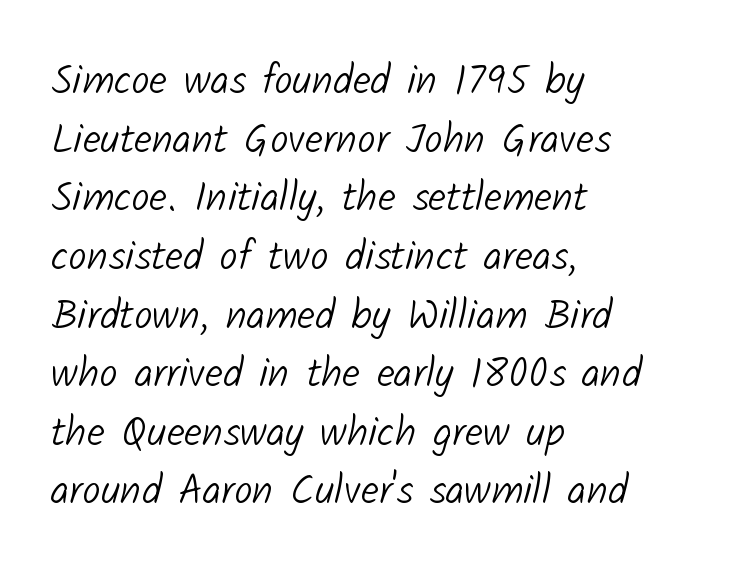
{"serif": "no", "bold": "no", "weight": "light", "width": "normal", "stroke_contrast": "low", "x_height": "medium", "monospaced": "no", "underline": "no", "align": "left", "line_spacing": "normal", "line_spacing_ratio": 1.43, "letter_spacing": "normal", "letter_spacing_em": 0.0, "glyph_px": 41}
